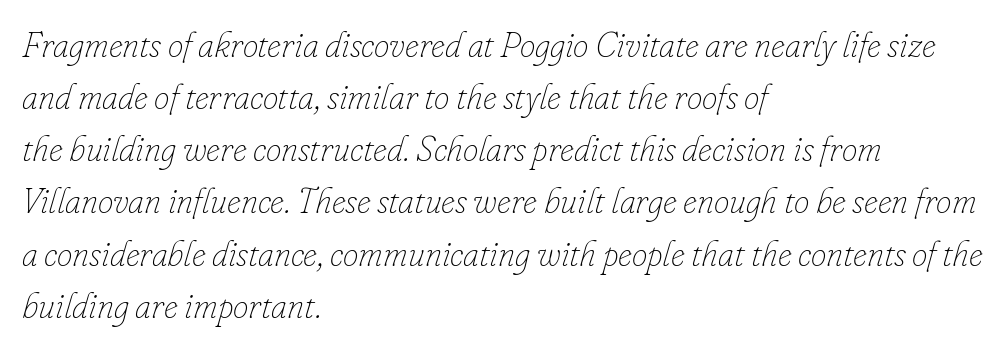
The passage shown is typed in a proportional face where columns would drift. A normal amount of white space separates one row of letters from the next. Does the copy run flush right? No — it runs flush left. In terms of posture, this sample is oblique. This reads as an unemphasized weight, regular at the heaviest.
